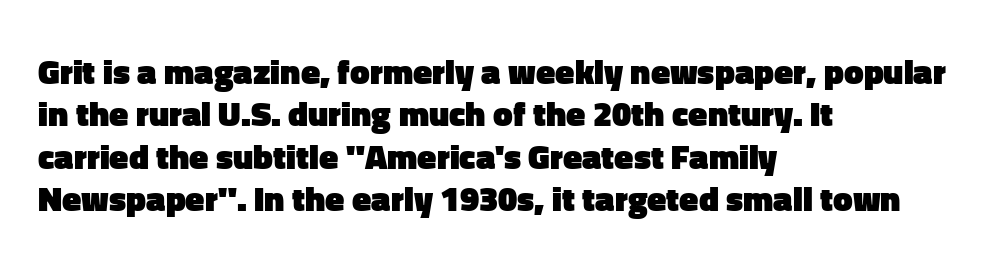
The image shows 35 px heavy sans-serif type, upright; set left-aligned, line spacing 1.21x, normal letter spacing, not underlined; low stroke contrast and a medium x-height.
